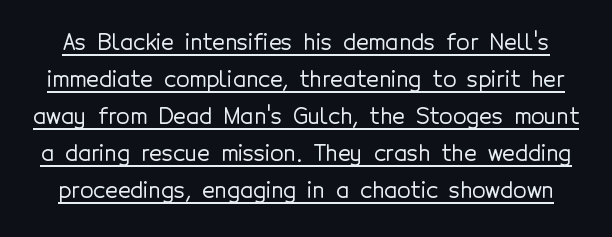
The image shows 22 px text type, upright; set normal line spacing (1.68x), normal letter spacing, underlined.
